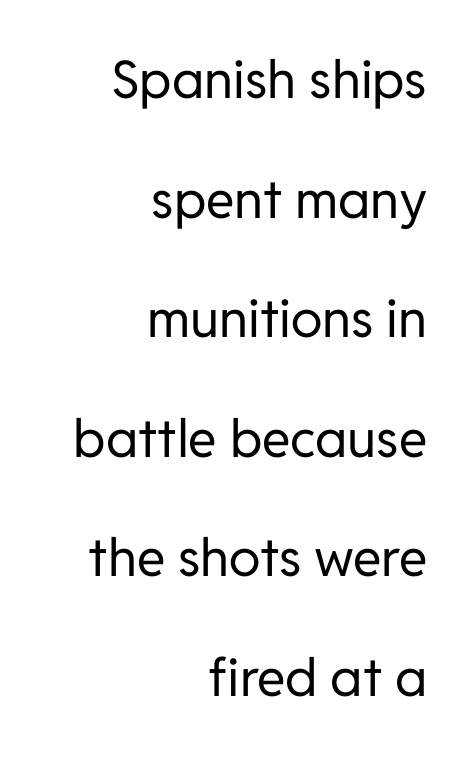
The image shows 52 px regular-weight sans-serif type, upright; set right-aligned, loose line spacing (2.3x), normal letter spacing, not underlined; low stroke contrast and a medium x-height.
